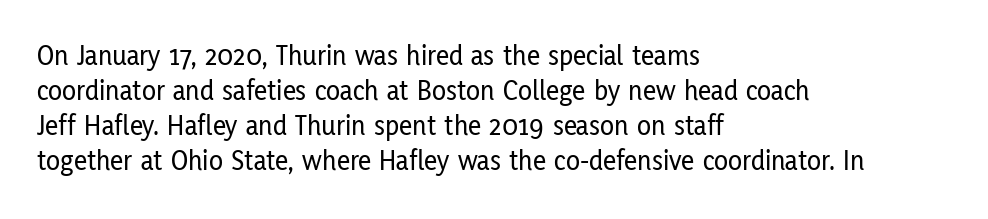
Letterform terminals end flat and unadorned throughout the passage. Here the designer chose a conventional face with non-uniform glyph widths. The axis of the letterforms is exactly vertical. How are the letters spaced? Ordinarily, with no added tracking. The ragged edge is on the right, which tells us the setting is flush left.
